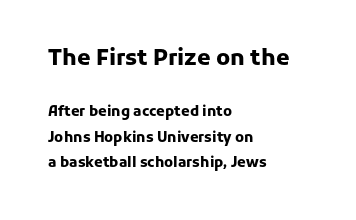
The image shows 22 px bold type, upright; set left-aligned, line spacing 1.81x, normal letter spacing, not underlined; the first (top) block is 1.57x larger.
